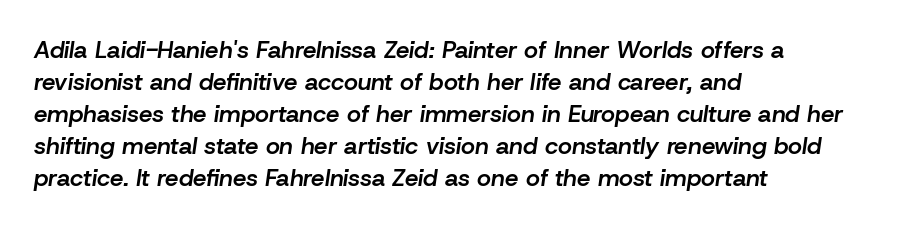
{"italic": "yes", "lean": "right", "slant_degrees": 8, "bold": "semi", "underline": "no", "align": "left", "line_spacing": "normal", "line_spacing_ratio": 1.33, "letter_spacing": "normal", "letter_spacing_em": 0.0, "glyph_px": 24}
